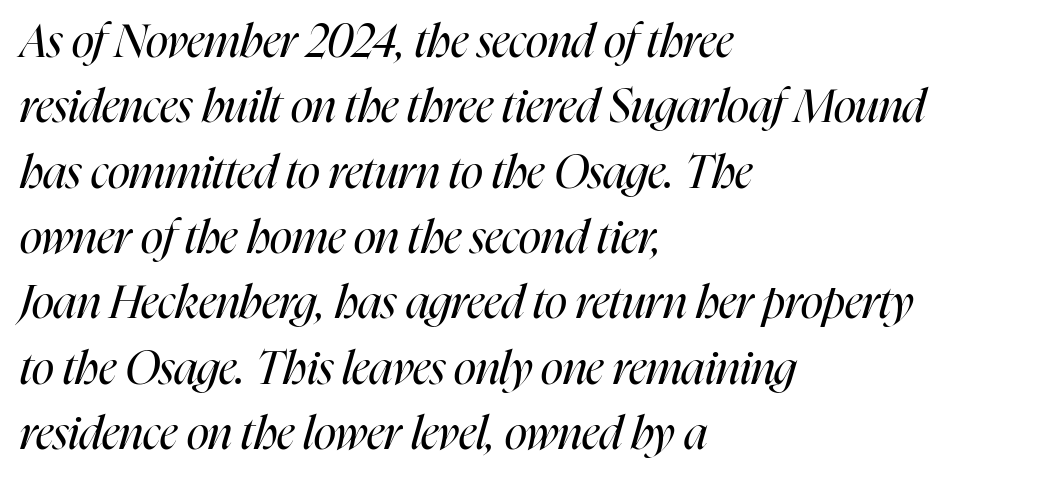
The image shows 46 px regular-weight, condensed type, italic (leaning right); set left-aligned, normal line spacing (1.42x), normal letter spacing, not underlined; high stroke contrast and a medium x-height.
